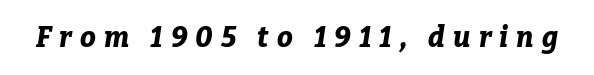
The image shows 28 px bold type, italic (leaning right); set unusually wide letter spacing (+0.29 em), not underlined; low stroke contrast and a medium x-height.
